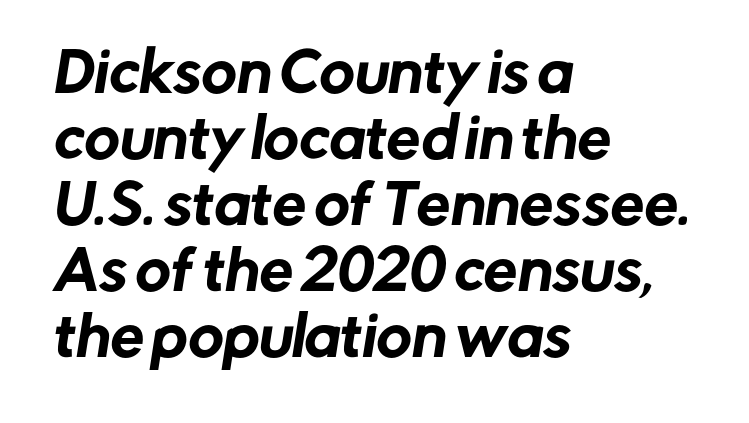
The image shows 54 px sans-serif type; set left-aligned, line spacing 1.22x, normal letter spacing, not underlined; low stroke contrast and a medium x-height.
